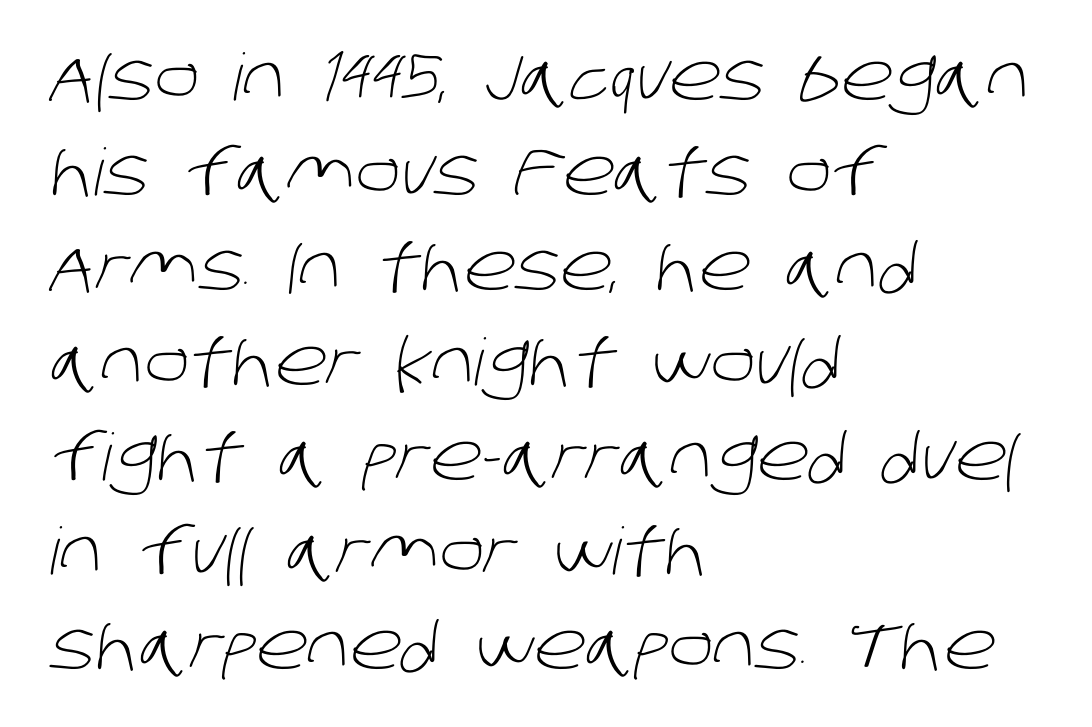
In terms of letterform style, serifs are entirely absent. A bare baseline throughout the passage. The letters advance in unequal steps, a hallmark of proportional type. This sample is left-justified, so line endings fall wherever the words run out. Letter spacing: default. Reading down the column, the eye jumps a familiar distance to each next line.
